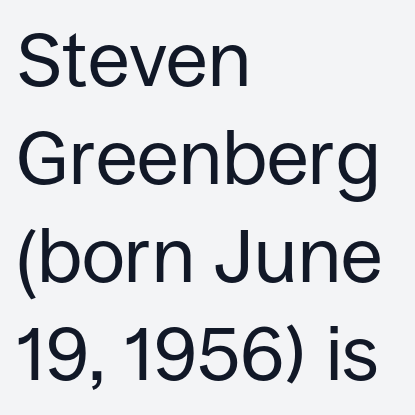
Q: Is the text bold? A: No.
Q: Is the text italic (slanted)? A: No, it is upright.
Q: Is the typeface a serif or a sans-serif typeface? A: Sans-serif.
Q: Is the text underlined? A: No.
Q: How is the paragraph aligned? A: Left-aligned.
Q: Is the spacing between letters normal or unusually wide? A: Normal.
Q: Is the spacing between lines tight, normal or loose? A: Normal.
Q: Width (condensed, normal, or wide)? A: Normal.
Q: Stroke contrast? A: Low.
Q: x-height? A: Large.
Q: Monospaced? A: No.
